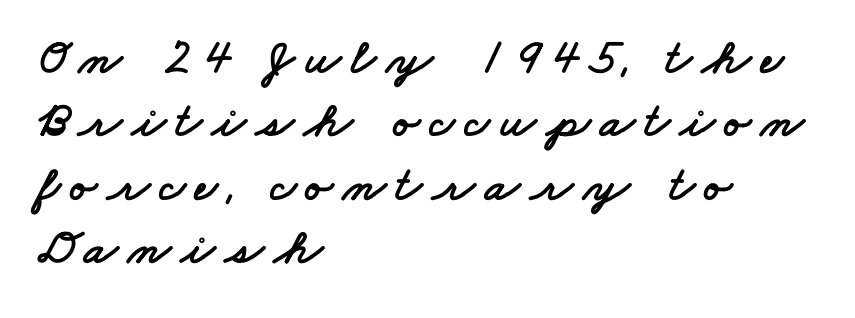
The image shows 50 px wide sans-serif type; set left-aligned, normal line spacing (1.27x), unusually wide letter spacing (+0.2 em), not underlined; low stroke contrast and a small x-height.
